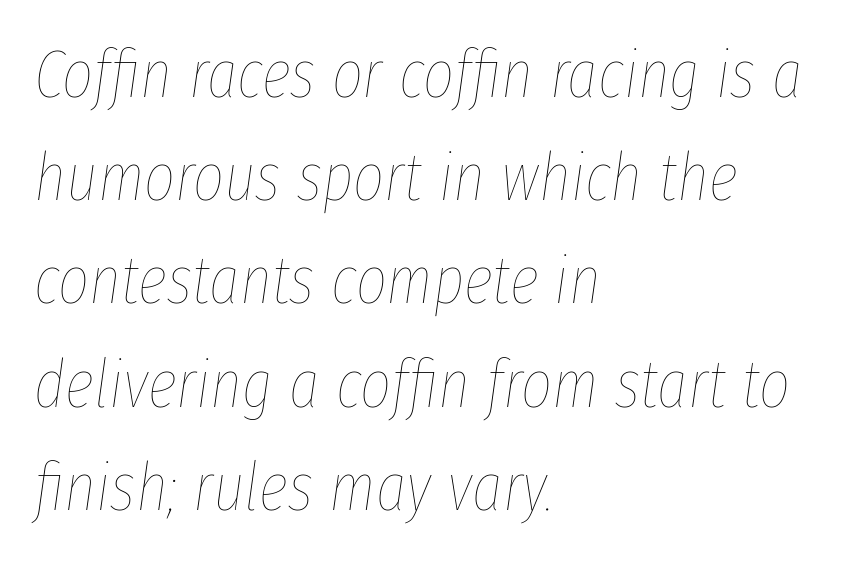
Q: Is the text bold? A: No.
Q: Is the text italic (slanted)? A: Yes, it leans right by about 8 degrees.
Q: Is the text underlined? A: No.
Q: How is the paragraph aligned? A: Left-aligned.
Q: Is the spacing between letters normal or unusually wide? A: Normal.
Q: Is the spacing between lines tight, normal or loose? A: Normal.
Q: Width (condensed, normal, or wide)? A: Condensed.
Q: Stroke contrast? A: Low.
Q: x-height? A: Medium.
Q: Monospaced? A: No.
